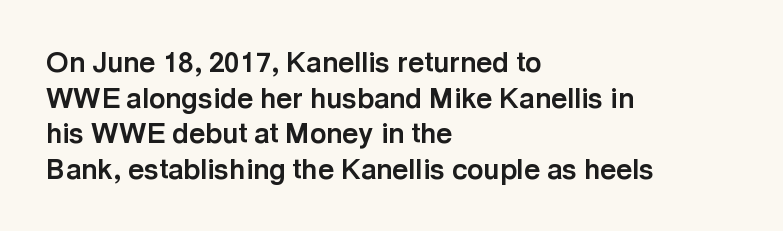
Q: Is the text bold? A: Yes.
Q: Is the text italic (slanted)? A: No, it is upright.
Q: Is the typeface a serif or a sans-serif typeface? A: Sans-serif.
Q: Is the text underlined? A: No.
Q: How is the paragraph aligned? A: Left-aligned.
Q: Is the spacing between letters normal or unusually wide? A: Normal.
Q: Is the spacing between lines tight, normal or loose? A: Normal.
Q: Width (condensed, normal, or wide)? A: Normal.
Q: x-height? A: Medium.
Q: Monospaced? A: No.
